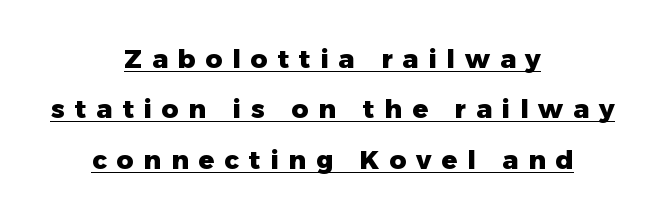
The image shows 26 px bold type, upright; set centered, loose line spacing (1.94x), unusually wide letter spacing (+0.38 em), underlined.
